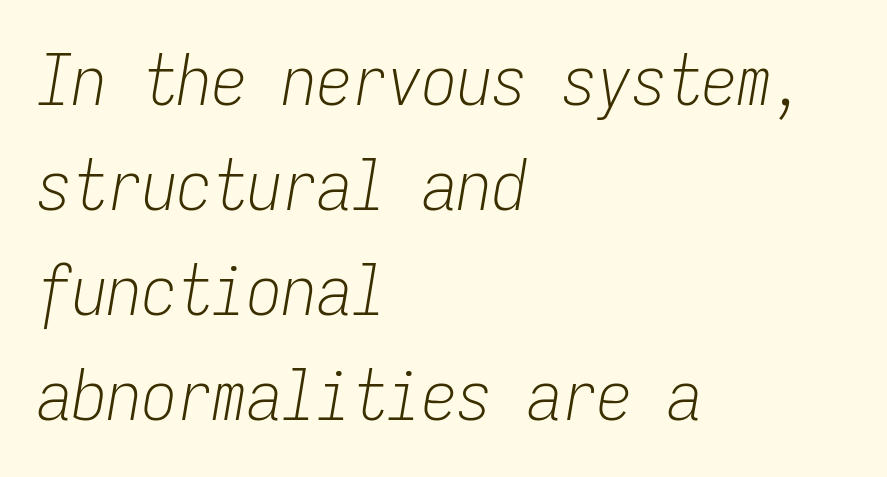
The image shows 70 px light, condensed type, italic (leaning right), monospaced; set left-aligned, normal line spacing (1.5x), normal letter spacing, not underlined; low stroke contrast and a medium x-height.
